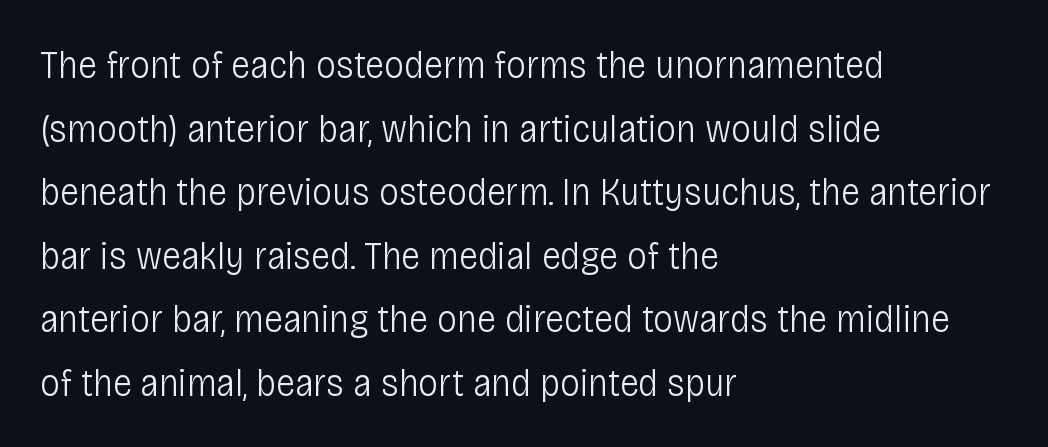
Q: Is the text bold? A: No.
Q: Is the text italic (slanted)? A: No, it is upright.
Q: Is the typeface a serif or a sans-serif typeface? A: Sans-serif.
Q: Is the text underlined? A: No.
Q: How is the paragraph aligned? A: Left-aligned.
Q: Is the spacing between letters normal or unusually wide? A: Normal.
Q: Is the spacing between lines tight, normal or loose? A: Normal.
Q: Width (condensed, normal, or wide)? A: Condensed.
Q: Stroke contrast? A: Low.
Q: x-height? A: Large.
Q: Monospaced? A: No.
